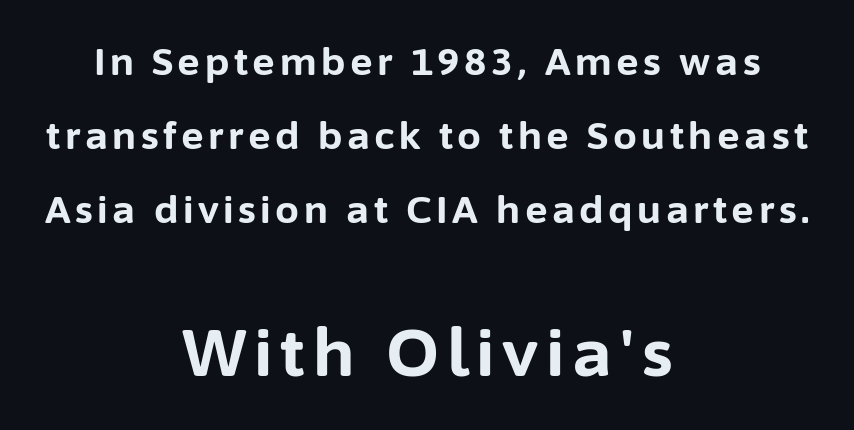
The lettering stays uniformly vertical, giving the passage a roman look. Descenders are the only things crossing below the line. Scale increases going downward across the two blocks. Leading: increased.
